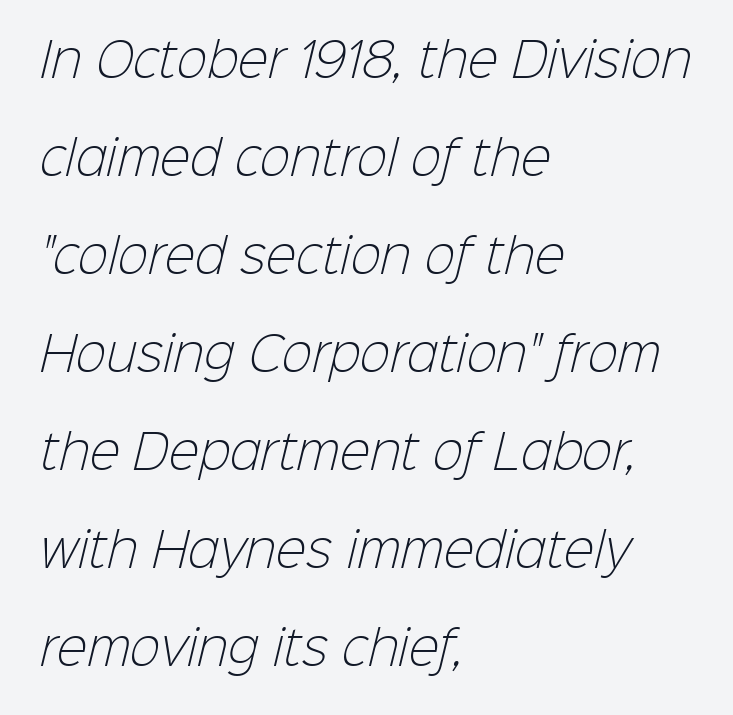
Q: Is the text bold? A: No.
Q: Is the typeface a serif or a sans-serif typeface? A: Sans-serif.
Q: Is the text underlined? A: No.
Q: How is the paragraph aligned? A: Left-aligned.
Q: Is the spacing between letters normal or unusually wide? A: Normal.
Q: Is the spacing between lines tight, normal or loose? A: Loose.
Q: Width (condensed, normal, or wide)? A: Normal.
Q: Stroke contrast? A: Low.
Q: x-height? A: Medium.
Q: Monospaced? A: No.
